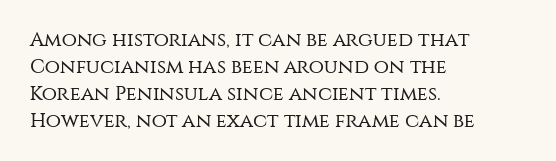
This sample uses an upright cut, with every glyph sitting square on the baseline. Reading down the column, the eye jumps a familiar distance to each next line. The horizontal fit of the characters is conventional and even. This is not heavy type; no bold has been used.
